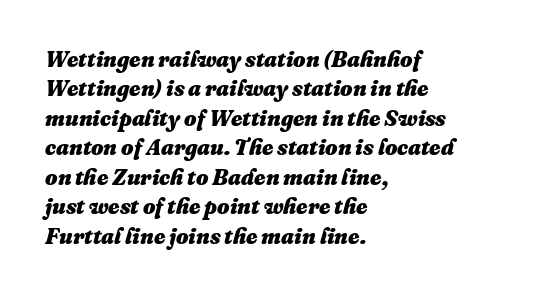
Q: Is the text bold? A: Yes.
Q: Is the text italic (slanted)? A: Yes, it leans right by about 16 degrees.
Q: Is the text underlined? A: No.
Q: How is the paragraph aligned? A: Left-aligned.
Q: Is the spacing between letters normal or unusually wide? A: Normal.
Q: Is the spacing between lines tight, normal or loose? A: Normal.
